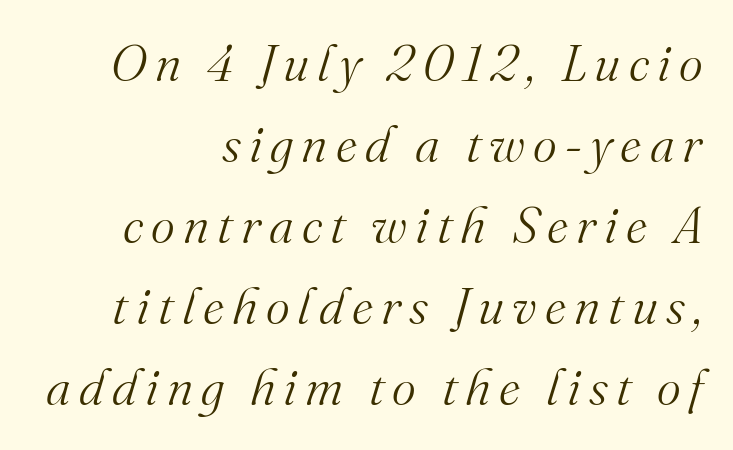
Q: Is the text bold? A: No.
Q: Is the text italic (slanted)? A: Yes, it leans right by about 16 degrees.
Q: Is the typeface a serif or a sans-serif typeface? A: Serif.
Q: Is the text underlined? A: No.
Q: How is the paragraph aligned? A: Right-aligned.
Q: Is the spacing between lines tight, normal or loose? A: Normal.
Q: Width (condensed, normal, or wide)? A: Normal.
Q: Stroke contrast? A: Medium.
Q: x-height? A: Small.
Q: Monospaced? A: No.
